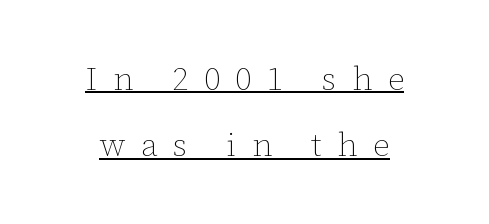
There is plenty of visible air inserted between adjacent glyphs. The letters advance in unequal steps, a hallmark of proportional type. Beneath each row of characters lies a ruled line. Each line is balanced around a shared central axis. Ascenders rise straight up at ninety degrees. Stem width sits at or under what a default text font uses.
